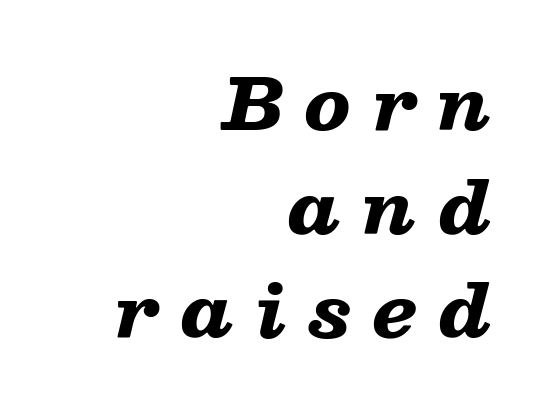
Pretty heavy lettering here — definitely bold. The tracking reads as deliberately expanded to a designer's eye. This sample keeps an unexceptional amount of space between lines. Caption: multi-line text, flush right, ragged left.
